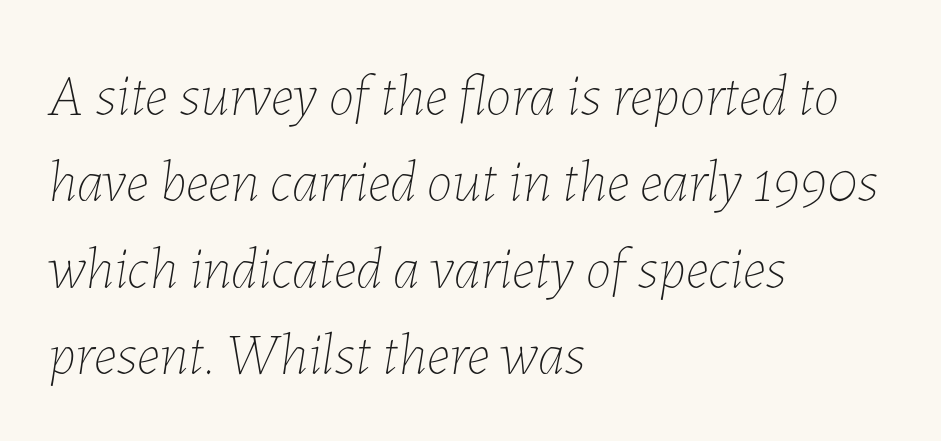
Q: Is the text bold? A: No.
Q: Is the text italic (slanted)? A: Yes, it leans right by about 7 degrees.
Q: Is the text underlined? A: No.
Q: How is the paragraph aligned? A: Left-aligned.
Q: Is the spacing between letters normal or unusually wide? A: Normal.
Q: Is the spacing between lines tight, normal or loose? A: Normal.
Q: Width (condensed, normal, or wide)? A: Normal.
Q: Stroke contrast? A: Low.
Q: x-height? A: Medium.
Q: Monospaced? A: No.
